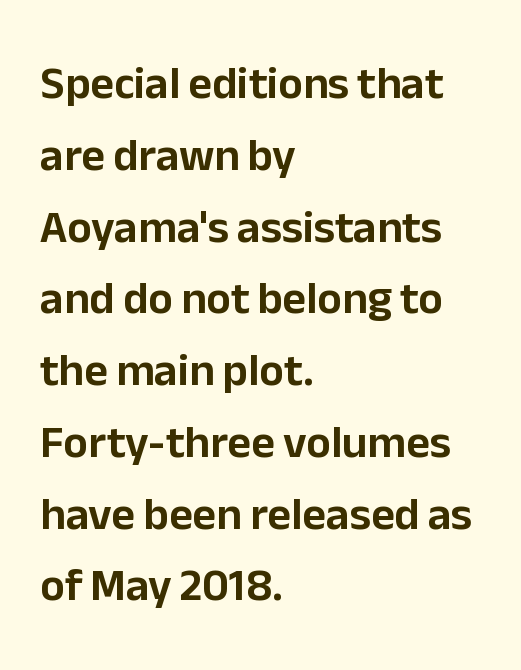
{"serif": "no", "italic": "no", "width": "normal", "stroke_contrast": "low", "x_height": "medium", "monospaced": "no", "underline": "no", "align": "left", "line_spacing": "normal", "line_spacing_ratio": 1.56, "letter_spacing": "normal", "letter_spacing_em": 0.0, "glyph_px": 46}
